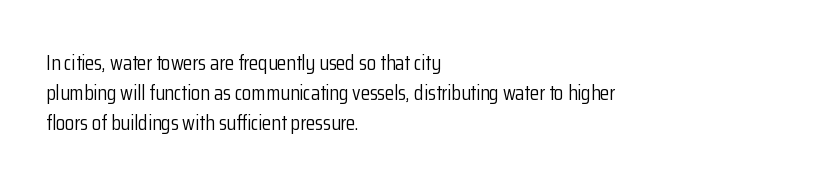
Compared with typical body copy, the letter spacing here is the same. The text block is weighted toward the left margin, trailing off unevenly rightward. The foot of each line stays bare and open. Evenly set lines give the paragraph a standard silhouette. Stroke thickness stays within the range of a standard reading face or lighter.
